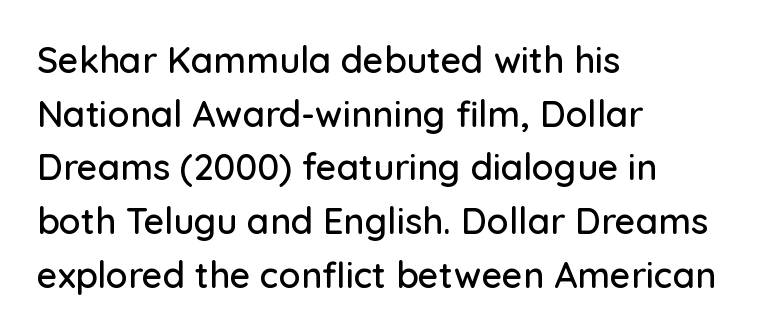
Q: Is the text italic (slanted)? A: No, it is upright.
Q: Is the typeface a serif or a sans-serif typeface? A: Sans-serif.
Q: Is the text underlined? A: No.
Q: How is the paragraph aligned? A: Left-aligned.
Q: Is the spacing between letters normal or unusually wide? A: Normal.
Q: Is the spacing between lines tight, normal or loose? A: Normal.
Q: Width (condensed, normal, or wide)? A: Normal.
Q: Stroke contrast? A: Low.
Q: x-height? A: Medium.
Q: Monospaced? A: No.
